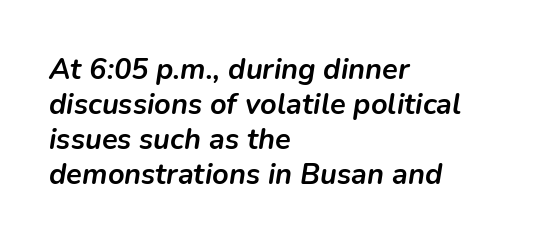
{"italic": "yes", "lean": "right", "slant_degrees": 9, "bold": "yes", "weight": "semibold", "width": "normal", "stroke_contrast": "low", "x_height": "medium", "monospaced": "no", "underline": "no", "align": "left", "line_spacing_ratio": 1.21, "letter_spacing": "normal", "letter_spacing_em": 0.0, "glyph_px": 29}
